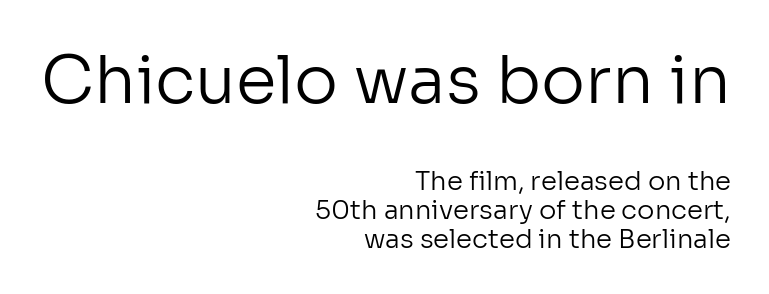
You could not count columns in this text — the font is proportionally spaced. Posture: vertical. The passage is arranged like a letterhead date or caption credit — flush right. A bare baseline throughout the passage. Each new line begins almost immediately beneath the previous one. The face looks like a standard text weight, possibly lighter.
